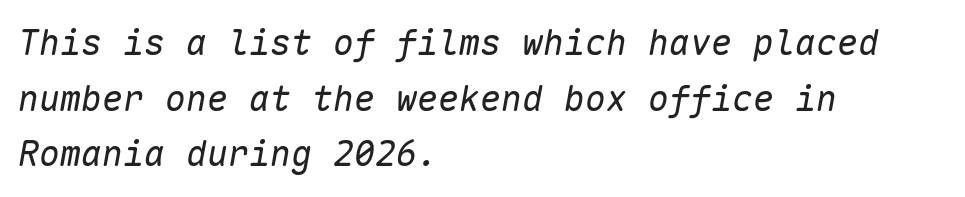
Q: Is the text bold? A: No.
Q: Is the text italic (slanted)? A: Yes, it leans right by about 10 degrees.
Q: Is the text underlined? A: No.
Q: How is the paragraph aligned? A: Left-aligned.
Q: Is the spacing between letters normal or unusually wide? A: Normal.
Q: Is the spacing between lines tight, normal or loose? A: Normal.
Q: Width (condensed, normal, or wide)? A: Normal.
Q: Stroke contrast? A: Low.
Q: x-height? A: Medium.
Q: Monospaced? A: Yes.
